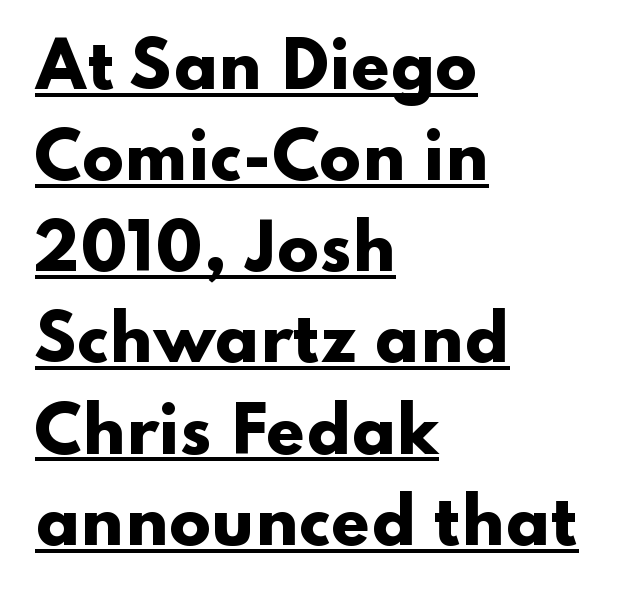
The image shows 62 px heavy, wide sans-serif type, upright; set left-aligned, normal line spacing (1.47x), normal letter spacing, underlined; low stroke contrast and a small x-height.
